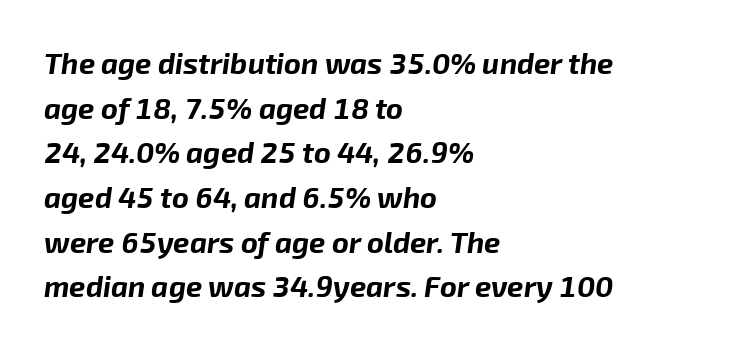
Set as a true bold cut, around the 700 mark. Teacher's note: observe the even left margin — that is flush-left alignment. A typesetter would call this leading conventional body-copy spacing. You could not count columns in this text — the font is proportionally spaced. Words float on clear page, feet unadorned.
